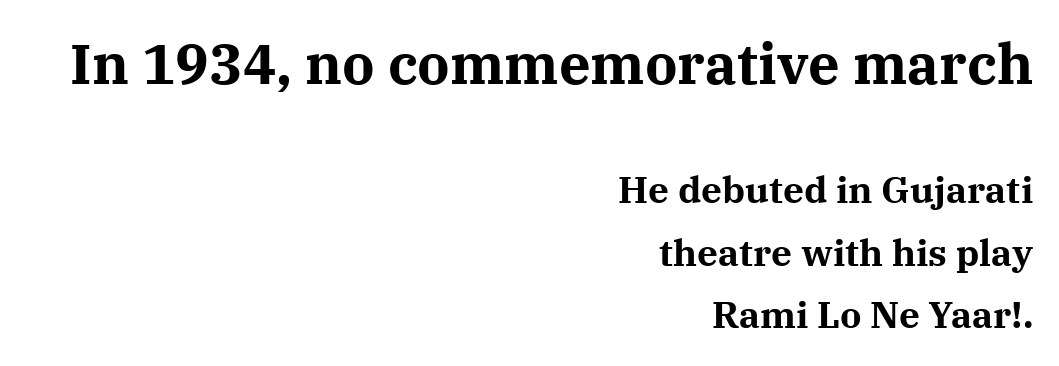
Examine the stroke ends and you'll spot serifs. Italic? Not at all — the glyphs are vertical. Spacing between characters is what you'd get straight out of the box. Do the characters align in a grid? No, the font is proportional. In terms of weight, the rendering is a true, heavy bold. The designer gave the opening block more size than the closing block.
